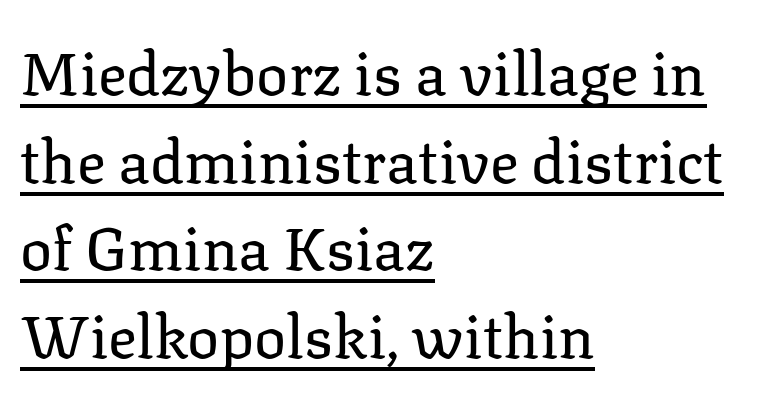
The image shows 60 px regular-weight serif type, upright; set left-aligned, normal line spacing (1.46x), normal letter spacing, underlined; low stroke contrast and a medium x-height.
